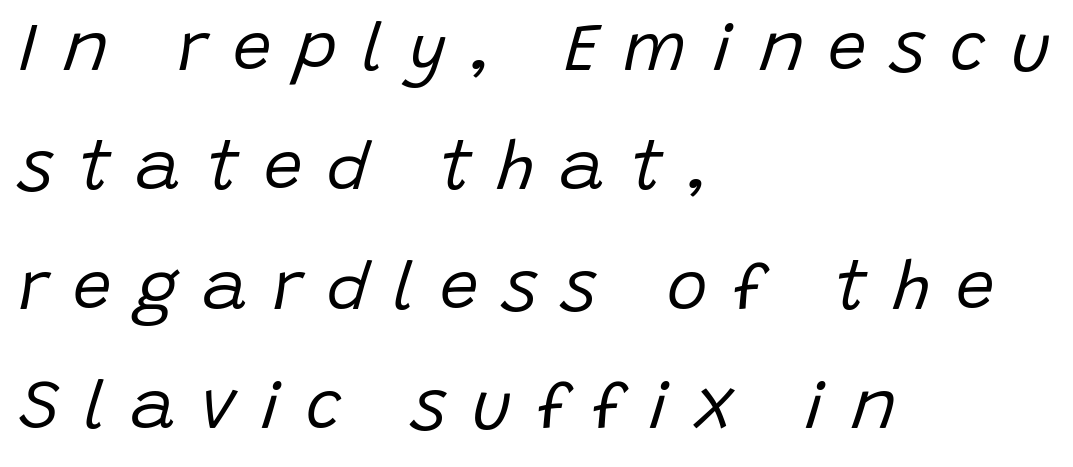
{"italic": "yes", "lean": "right", "slant_degrees": 15, "bold": "no", "weight": "regular", "width": "normal", "stroke_contrast": "low", "x_height": "large", "monospaced": "no", "underline": "no", "align": "left", "line_spacing_ratio": 1.73, "letter_spacing": "wide", "letter_spacing_em": 0.36, "glyph_px": 69}
